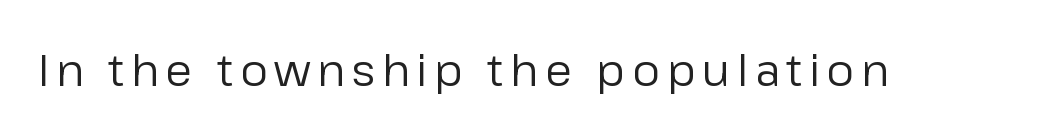
The image shows 44 px regular-weight sans-serif type, upright; set not underlined; low stroke contrast and a medium x-height.
